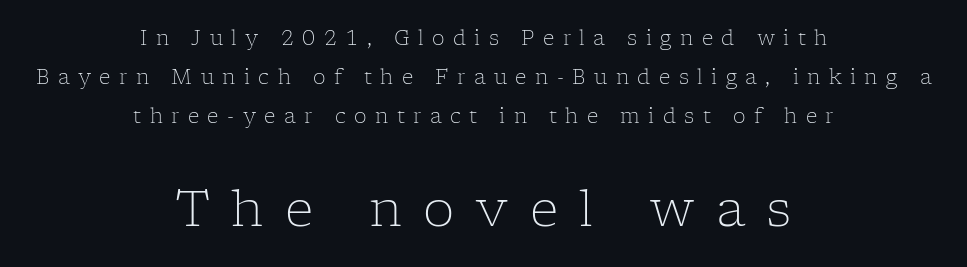
Q: Is the text bold? A: No.
Q: Is the text italic (slanted)? A: No, it is upright.
Q: Is the typeface a serif or a sans-serif typeface? A: Serif.
Q: Is the text underlined? A: No.
Q: How is the paragraph aligned? A: Centered.
Q: Is the spacing between letters normal or unusually wide? A: Unusually wide.
Q: Is the spacing between lines tight, normal or loose? A: Loose.
Q: Which block of text is set in a larger size, the first (top) or the second (bottom)? A: The second (bottom) one.
Q: Width (condensed, normal, or wide)? A: Normal.
Q: Stroke contrast? A: Low.
Q: x-height? A: Medium.
Q: Monospaced? A: No.
